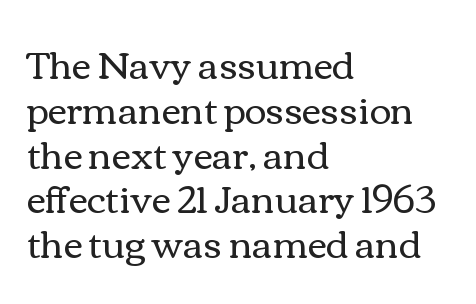
{"italic": "no", "bold": "no", "weight": "regular", "width": "wide", "stroke_contrast": "medium", "x_height": "medium", "monospaced": "no", "underline": "no", "align": "left", "line_spacing_ratio": 1.21, "letter_spacing": "normal", "letter_spacing_em": 0.0, "glyph_px": 37}
